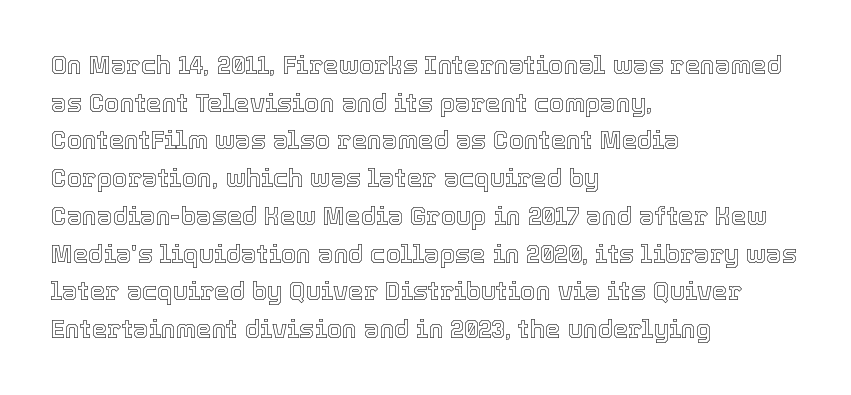
Q: Is the text italic (slanted)? A: No, it is upright.
Q: Is the text underlined? A: No.
Q: How is the paragraph aligned? A: Left-aligned.
Q: Is the spacing between letters normal or unusually wide? A: Normal.
Q: Is the spacing between lines tight, normal or loose? A: Normal.
